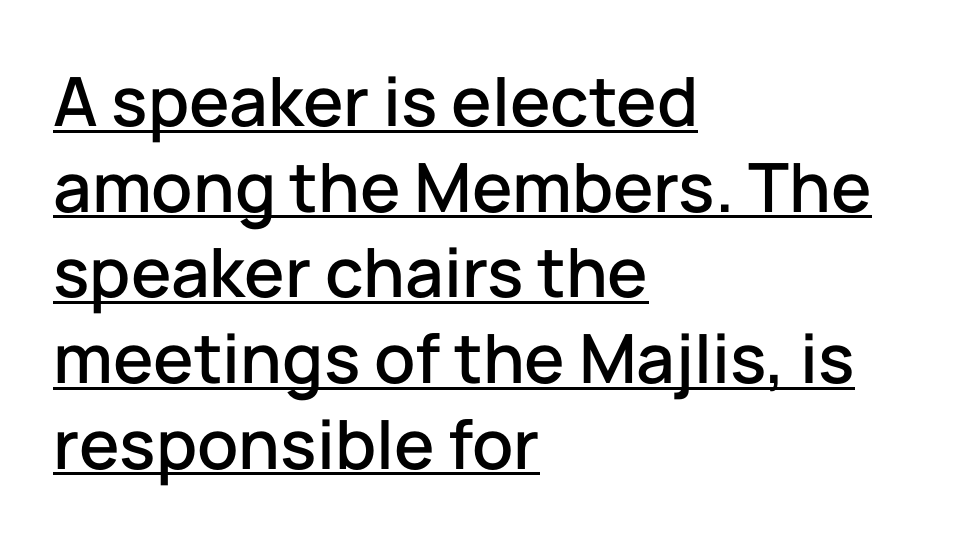
{"serif": "no", "italic": "no", "width": "normal", "stroke_contrast": "low", "x_height": "medium", "monospaced": "no", "underline": "yes", "align": "left", "line_spacing": "normal", "line_spacing_ratio": 1.26, "letter_spacing": "normal", "letter_spacing_em": 0.0, "glyph_px": 68}
